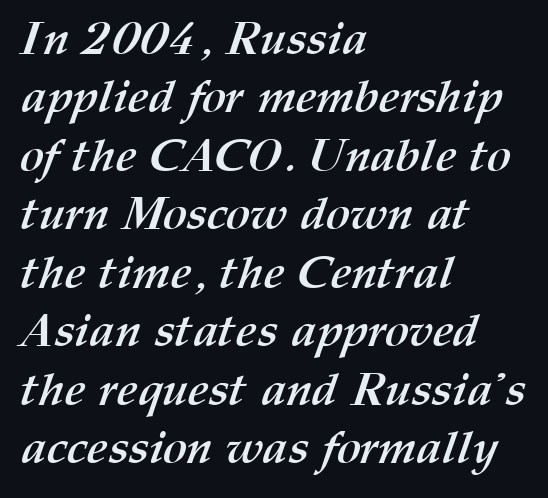
The image shows 46 px semibold type; set left-aligned, normal line spacing (1.27x), normal letter spacing, not underlined; medium stroke contrast and a medium x-height.
